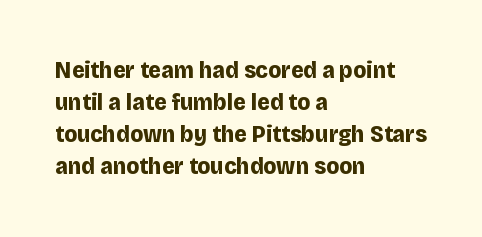
Q: Is the text bold? A: Yes.
Q: Is the text italic (slanted)? A: No, it is upright.
Q: Is the text underlined? A: No.
Q: How is the paragraph aligned? A: Left-aligned.
Q: Is the spacing between letters normal or unusually wide? A: Normal.
Q: Is the spacing between lines tight, normal or loose? A: Normal.
